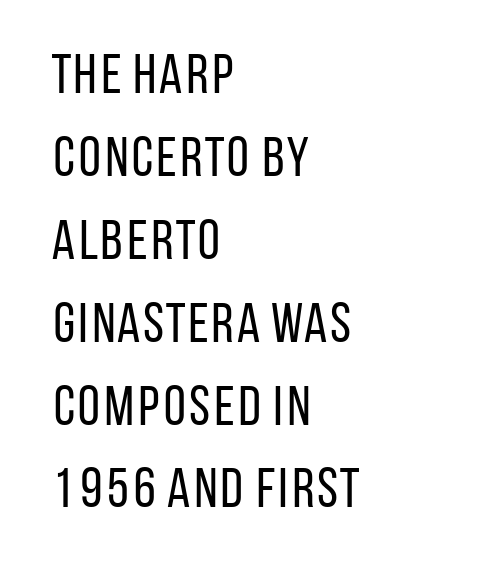
Look at the tracking — it's just the regular setting, nothing added. Rule under the text: the space is simply empty. The passage shown is typed in a proportional face where columns would drift. This is sans-serif lettering, the kind often seen on screens and signage. Posture: vertical. Line starts are locked; line ends wander.
